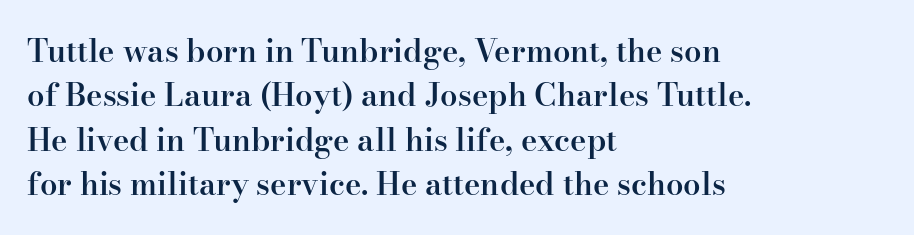
{"serif": "yes", "italic": "no", "bold": "semi", "weight": "semibold", "width": "normal", "stroke_contrast": "high", "x_height": "small", "monospaced": "no", "underline": "no", "align": "left", "line_spacing": "normal", "line_spacing_ratio": 1.43, "letter_spacing": "normal", "letter_spacing_em": 0.0, "glyph_px": 31}
